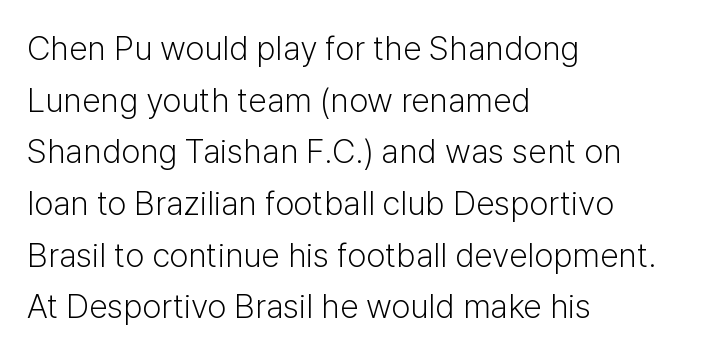
{"serif": "no", "italic": "no", "bold": "no", "weight": "light", "width": "normal", "stroke_contrast": "low", "x_height": "medium", "monospaced": "no", "underline": "no", "align": "left", "line_spacing": "normal", "line_spacing_ratio": 1.52, "letter_spacing": "normal", "letter_spacing_em": 0.0, "glyph_px": 34}
